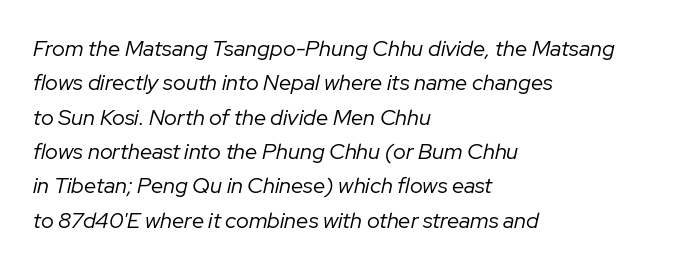
Weight: in the light-to-regular range. Between one letter and the next there's only the usual sliver of space. The lettering tilts uniformly, giving the passage an italic look. Normally led — the rows are evenly, conventionally spaced.
